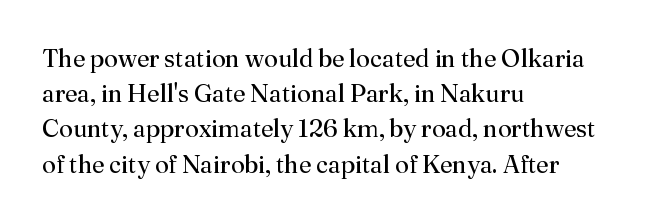
{"italic": "no", "bold": "no", "underline": "no", "align": "left", "line_spacing": "normal", "line_spacing_ratio": 1.41, "letter_spacing": "normal", "letter_spacing_em": 0.0, "glyph_px": 25}
